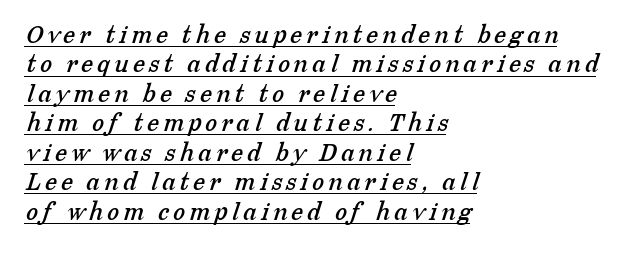
{"underline": "yes", "align": "left", "line_spacing": "tight", "line_spacing_ratio": 1.09, "glyph_px": 27}
